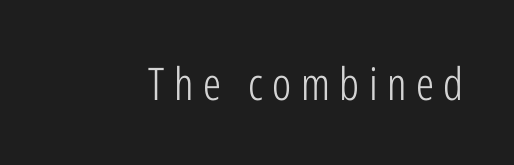
The image shows 45 px light, condensed sans-serif type, upright; set unusually wide letter spacing (+0.21 em), not underlined; low stroke contrast and a medium x-height.
